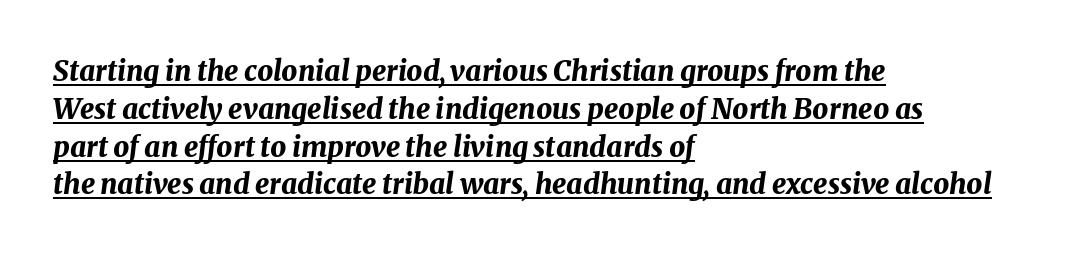
The image shows 28 px bold type, italic (leaning right); set left-aligned, normal line spacing (1.35x), normal letter spacing, underlined; medium stroke contrast and a medium x-height.
